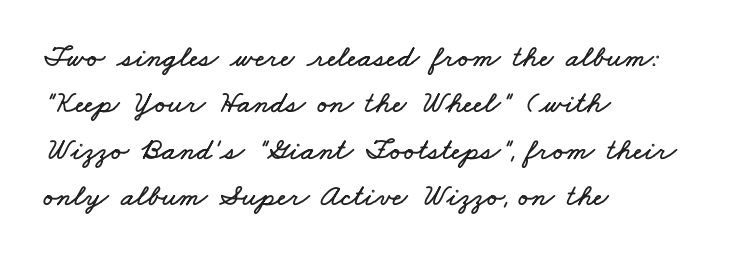
The image shows 31 px wide type; set left-aligned, normal line spacing (1.5x), normal letter spacing, not underlined; low stroke contrast and a small x-height.
